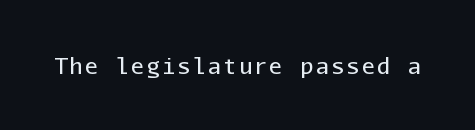
The image shows 22 px text type, upright; set not underlined.
